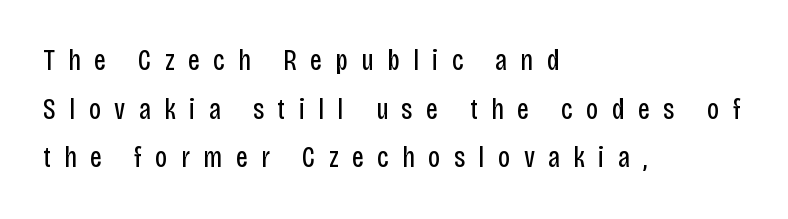
The lettering holds an erect, upright posture throughout. Varying glyph widths throughout — classic text-font behaviour. The typeface chosen for these lines omits serifs. The glyphs are unaccompanied by any horizontal stroke below them. The rendering inserts visible extra space after every character. A light-to-regular cut is what we see here.
